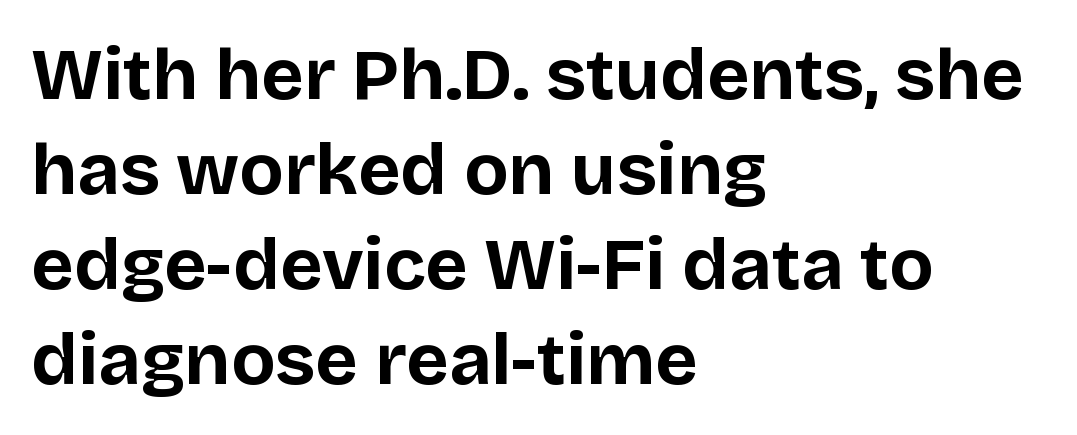
The image shows 73 px bold sans-serif type, upright; set left-aligned, normal line spacing (1.3x), normal letter spacing, not underlined; low stroke contrast and a large x-height.
